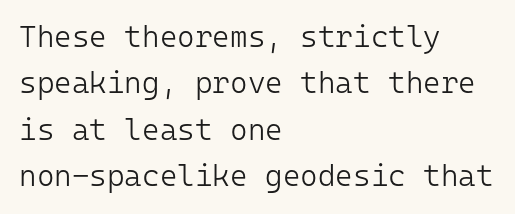
Q: Is the text bold? A: No.
Q: Is the text italic (slanted)? A: No, it is upright.
Q: Is the typeface a serif or a sans-serif typeface? A: Sans-serif.
Q: Is the text underlined? A: No.
Q: How is the paragraph aligned? A: Left-aligned.
Q: Is the spacing between letters normal or unusually wide? A: Normal.
Q: Is the spacing between lines tight, normal or loose? A: Normal.
Q: Width (condensed, normal, or wide)? A: Normal.
Q: Stroke contrast? A: Low.
Q: x-height? A: Medium.
Q: Monospaced? A: Yes.
